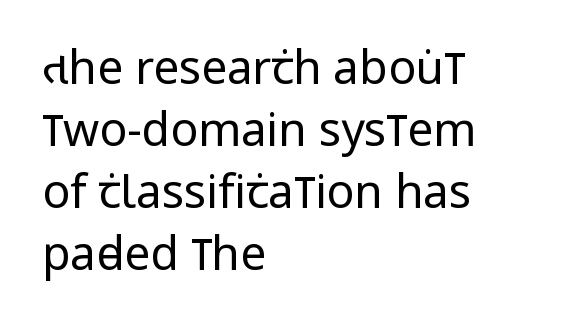
The image shows 46 px regular-weight, condensed sans-serif type, upright; set left-aligned, normal line spacing (1.35x), normal letter spacing, not underlined; low stroke contrast and a large x-height.
